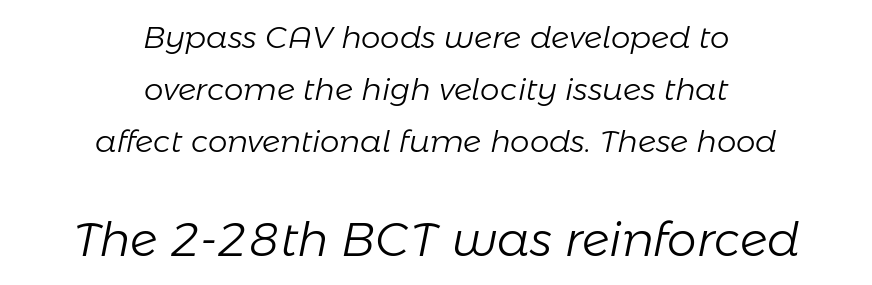
{"italic": "yes", "lean": "right", "slant_degrees": 11, "bold": "no", "weight": "light", "width": "normal", "stroke_contrast": "low", "x_height": "medium", "monospaced": "no", "underline": "no", "align": "center", "line_spacing": "normal", "line_spacing_ratio": 1.67, "letter_spacing": "normal", "letter_spacing_em": 0.0, "larger_block": "second", "size_ratio": 1.52, "glyph_px": 47}
